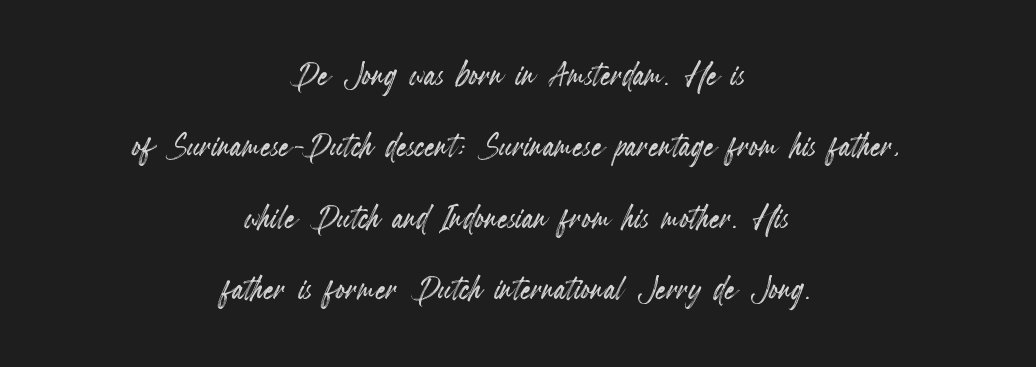
{"width": "condensed", "x_height": "small", "monospaced": "no", "underline": "no", "align": "center", "line_spacing": "normal", "line_spacing_ratio": 1.7, "letter_spacing": "normal", "letter_spacing_em": 0.0, "glyph_px": 42}
